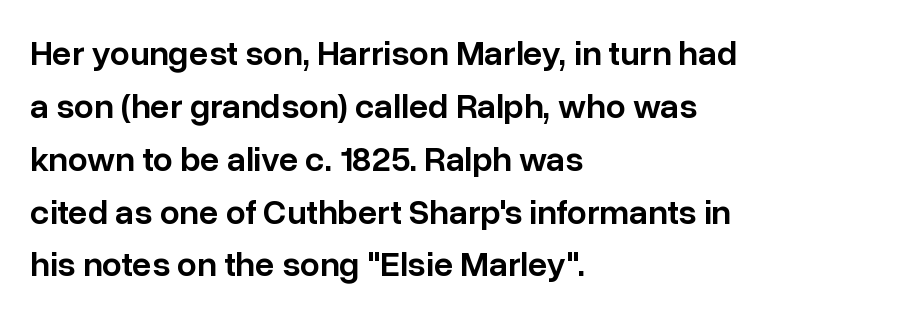
Does the copy run flush right? No — it runs flush left. Note: no serifs on the glyphs. Nothing unusual about the tracking: characters are spaced as the font intends. Underline: absent.
